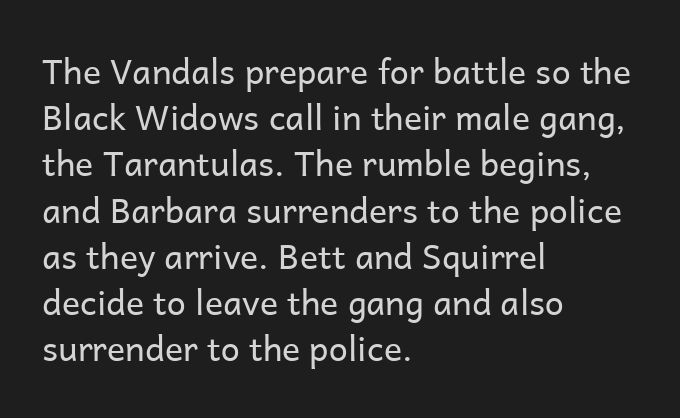
The image shows 34 px regular-weight sans-serif type, upright; set left-aligned, normal line spacing (1.36x), normal letter spacing, not underlined; low stroke contrast and a medium x-height.
